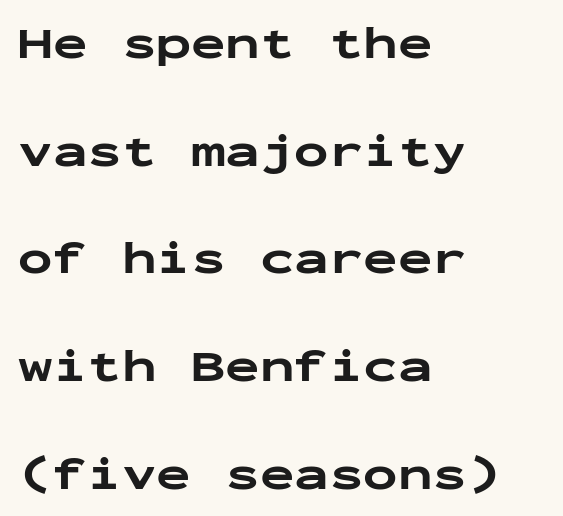
Q: Is the text bold? A: Yes.
Q: Is the text italic (slanted)? A: No, it is upright.
Q: Is the typeface a serif or a sans-serif typeface? A: Sans-serif.
Q: Is the text underlined? A: No.
Q: How is the paragraph aligned? A: Left-aligned.
Q: Is the spacing between letters normal or unusually wide? A: Normal.
Q: Is the spacing between lines tight, normal or loose? A: Loose.
Q: Width (condensed, normal, or wide)? A: Wide.
Q: Stroke contrast? A: Low.
Q: x-height? A: Medium.
Q: Monospaced? A: Yes.
